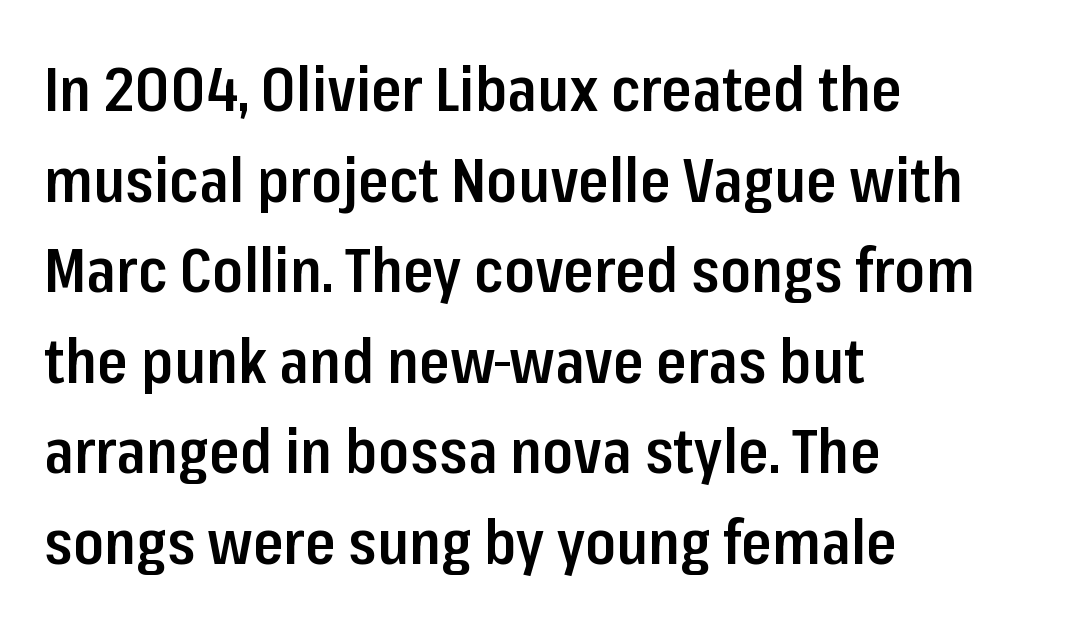
{"serif": "no", "italic": "no", "bold": "semi", "weight": "semibold", "width": "condensed", "stroke_contrast": "low", "x_height": "medium", "monospaced": "no", "underline": "no", "align": "left", "line_spacing": "normal", "line_spacing_ratio": 1.46, "letter_spacing": "normal", "letter_spacing_em": 0.0, "glyph_px": 62}
